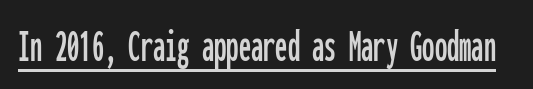
Q: Is the text italic (slanted)? A: No, it is upright.
Q: Is the typeface a serif or a sans-serif typeface? A: Sans-serif.
Q: Is the text underlined? A: Yes.
Q: Is the spacing between letters normal or unusually wide? A: Normal.
Q: Width (condensed, normal, or wide)? A: Condensed.
Q: Stroke contrast? A: Low.
Q: x-height? A: Medium.
Q: Monospaced? A: Yes.
